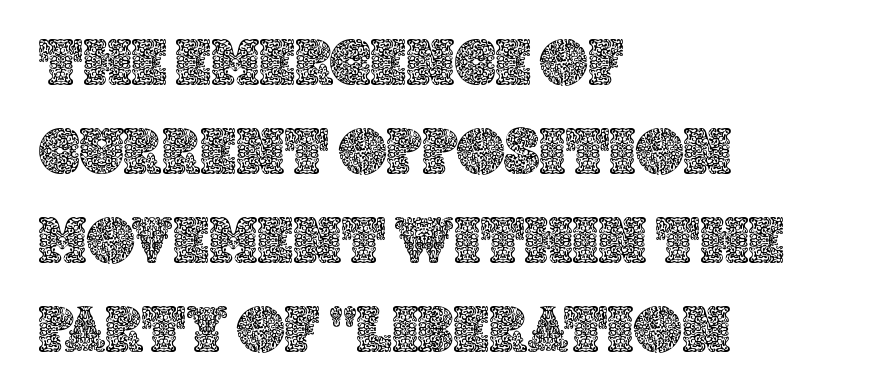
There is no visible air inserted between adjacent glyphs. Successive baselines arrive at the customary interval. Is this a fixed-width face? No — the glyphs have proportional, varying widths. The zone under the glyphs is completely vacant.
